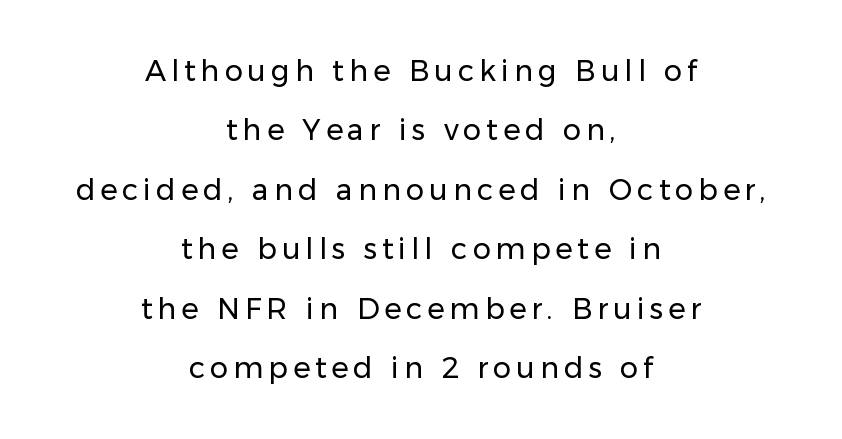
I'd call this a sans setting — the letters go barefoot. The font is comparable to plain body text, perhaps lighter. These lines stand farther apart than default settings would place them. Style check: upright. Horizontally, the lines are justified to the midpoint only.
